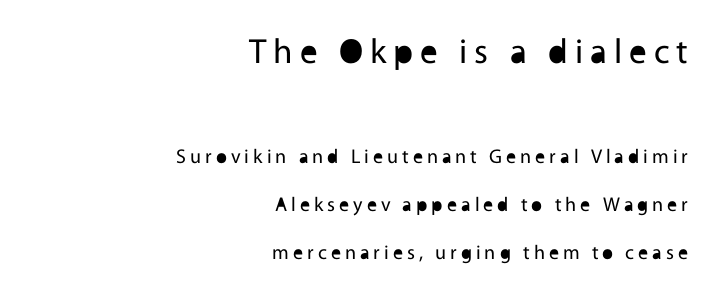
Each word looks stretched out because of the extra space between its letters. Every stem runs plumb, perpendicular to the baseline. The glyphs are unaccompanied by any horizontal stroke below them. The earlier block is typeset at a bigger size than the later block. The passage shown stacks its lines with a broad gap. This sample has the flowing, uneven cadence of proportional lettering.
